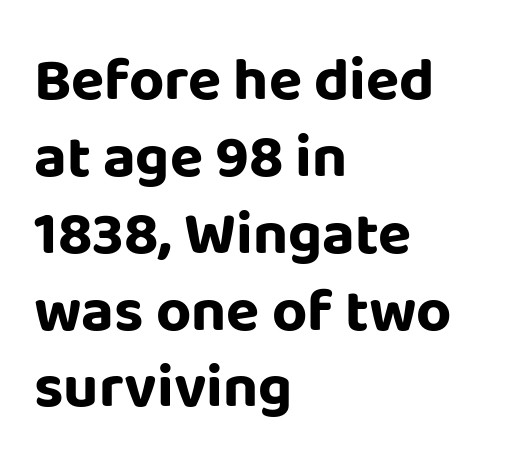
Only glyphs here, with clear space below each row. Typographic density is high because the face is bold. The lines are quadded left. Each letter keeps its own natural width here, so spacing adapts to shape.
